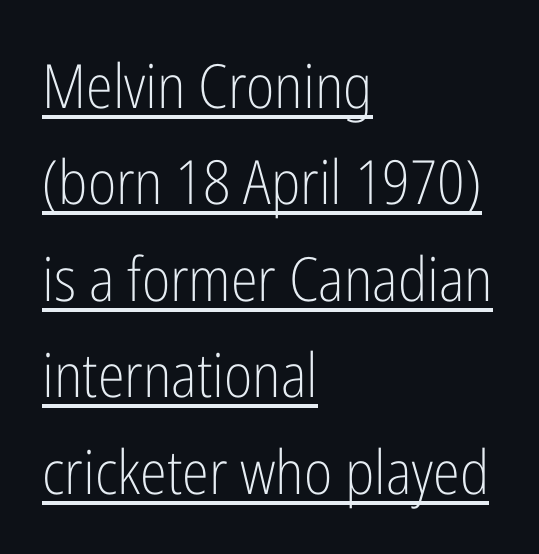
{"serif": "no", "italic": "no", "bold": "no", "weight": "light", "width": "condensed", "stroke_contrast": "low", "x_height": "medium", "monospaced": "no", "underline": "yes", "align": "left", "line_spacing": "normal", "line_spacing_ratio": 1.58, "letter_spacing": "normal", "letter_spacing_em": 0.0, "glyph_px": 61}
